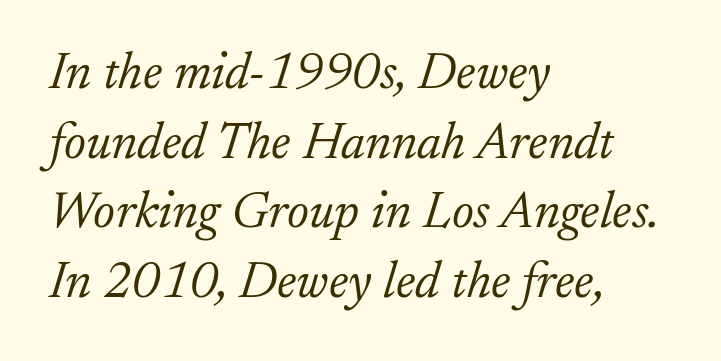
Compared with a centered layout, this one pins lines to the left instead. Ink coverage per letter is moderate at most. The area under the type is left untouched. Stroke terminals: seriffed. The designer left line spacing at the default.
